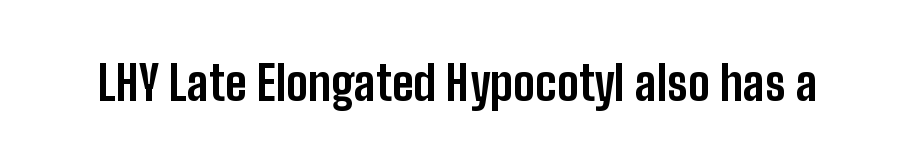
{"serif": "no", "italic": "no", "bold": "yes", "weight": "bold", "width": "condensed", "stroke_contrast": "low", "x_height": "medium", "monospaced": "no", "underline": "no", "letter_spacing": "normal", "letter_spacing_em": 0.0, "glyph_px": 47}
